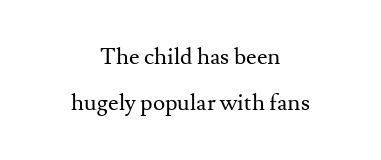
What's the leading like? Stretched, with rows far apart. You could call the tracking neutral — neither tight nor loose. Bold? No — there's no thickening of the strokes. Glance below the letters and you will spot only blank space. The letters stand straight up with perfectly vertical stems.
